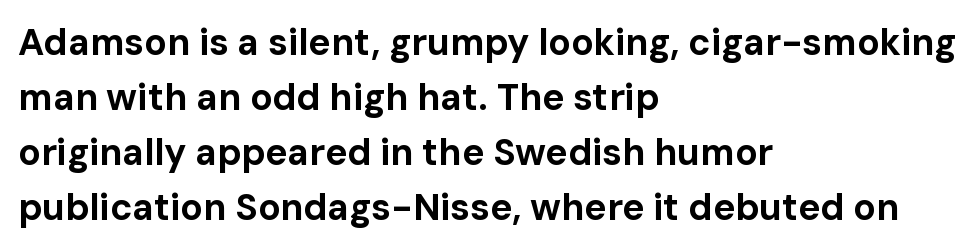
{"serif": "no", "italic": "no", "bold": "yes", "weight": "bold", "width": "normal", "stroke_contrast": "low", "x_height": "medium", "monospaced": "no", "underline": "no", "align": "left", "line_spacing": "normal", "line_spacing_ratio": 1.49, "letter_spacing": "normal", "letter_spacing_em": 0.0, "glyph_px": 37}
